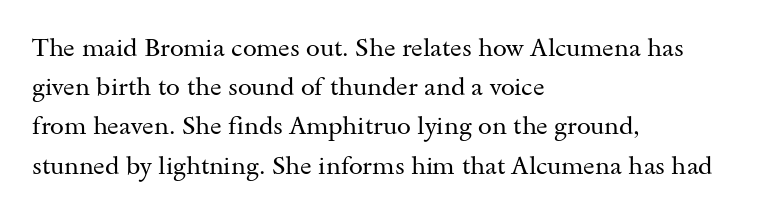
{"italic": "no", "bold": "no", "underline": "no", "align": "left", "line_spacing": "normal", "line_spacing_ratio": 1.57, "letter_spacing": "normal", "letter_spacing_em": 0.0, "glyph_px": 25}
